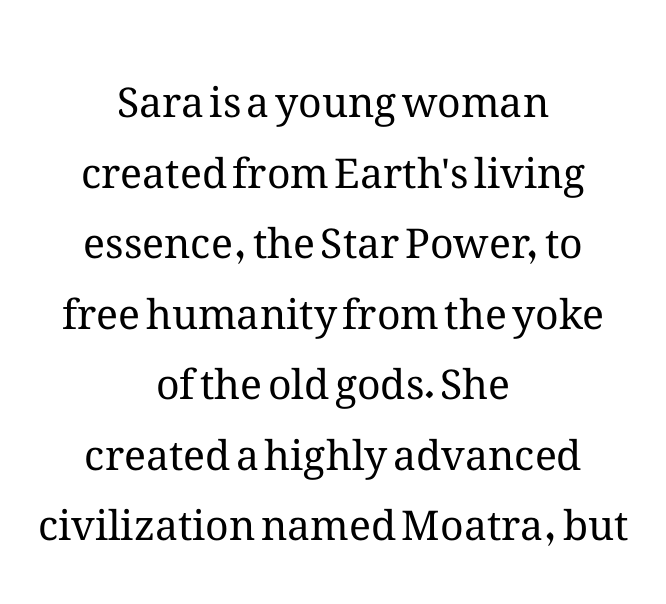
Short note: letters normally spaced. The typography opts for an upright posture over an oblique one. The typesetting does not lean heavy: it is not bold. The words here are not underlined.
